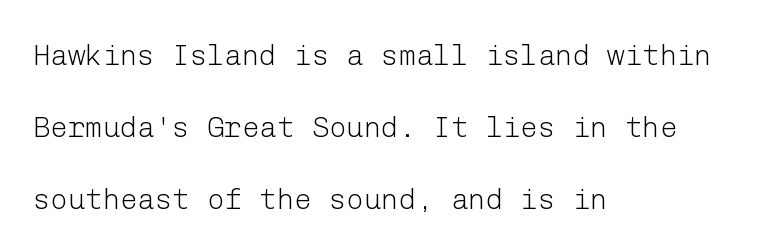
The image shows 29 px light sans-serif type, upright; set left-aligned, loose line spacing (2.48x), normal letter spacing, not underlined; low stroke contrast and a medium x-height.
